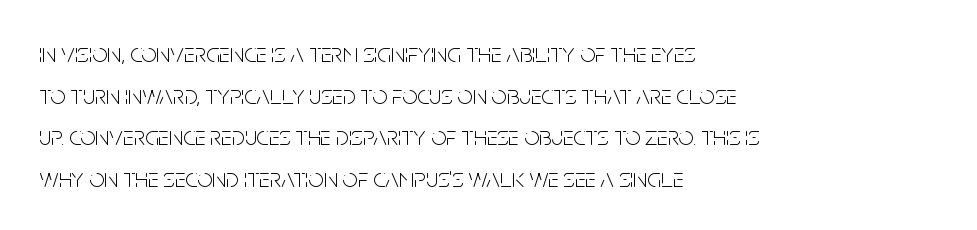
This sample uses an upright cut, with every glyph sitting square on the baseline. Lines of text with bare space underneath. The setting favours the left margin, as ordinary paragraphs usually do. Leading: standard. The typesetting does not lean heavy: it is not bold. You could call the tracking neutral — neither tight nor loose.
